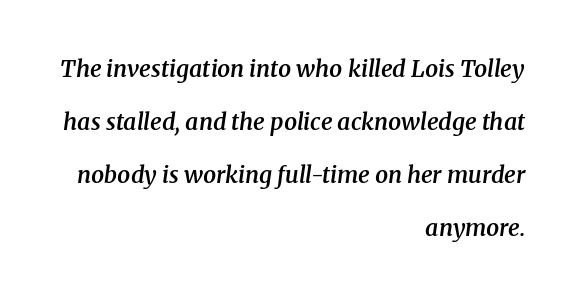
The image shows 23 px text type, italic (leaning right); set right-aligned, loose line spacing (2.3x), normal letter spacing, not underlined.
